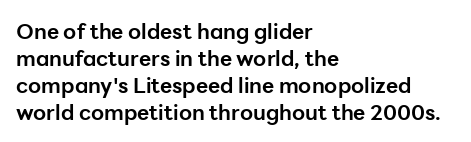
The image shows 21 px bold type, upright; set left-aligned, normal line spacing (1.28x), normal letter spacing, not underlined.
